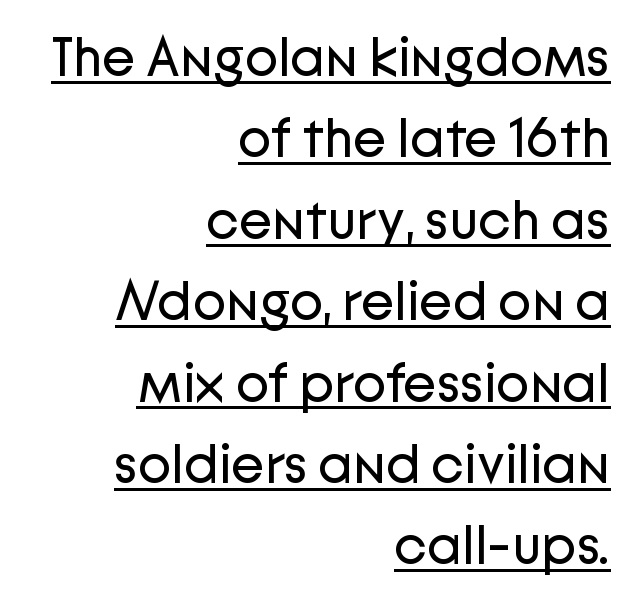
The image shows 55 px regular-weight sans-serif type, upright; set right-aligned, normal line spacing (1.48x), normal letter spacing, underlined; low stroke contrast and a medium x-height.
